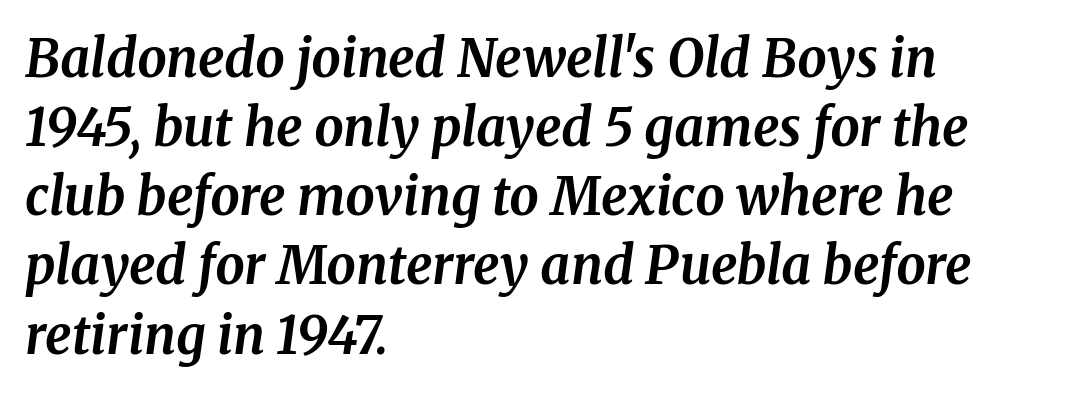
This rendering features lettering with no underline. The ragged edge is on the right, which tells us the setting is flush left. No extra tracking has been applied to these lines. Heft: maximum for text — a bold.
